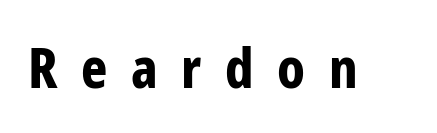
The image shows 56 px bold, condensed sans-serif type, upright; set unusually wide letter spacing (+0.42 em), not underlined; low stroke contrast and a medium x-height.
